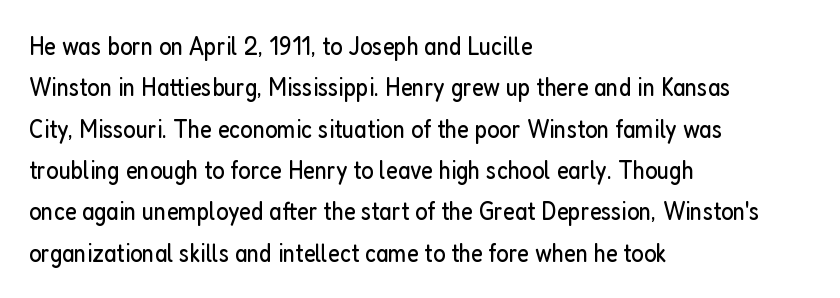
Each stroke keeps to a modest, everyday thickness or less. Whoever set this chose a conventional vertical rhythm. Caption: multi-line text, flush left, ragged right. Underlining? Definitely not there.
